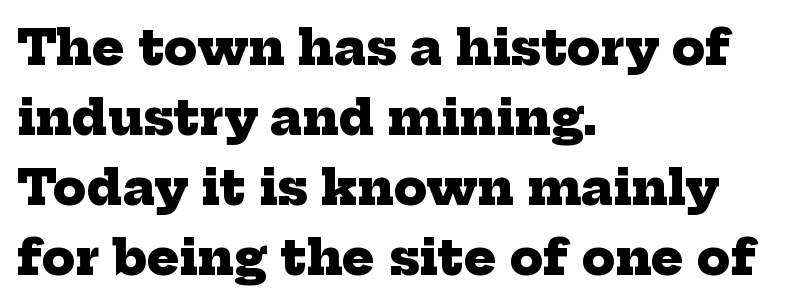
The image shows 48 px heavy serif type; set left-aligned, normal line spacing (1.46x), normal letter spacing, not underlined; low stroke contrast and a medium x-height.
